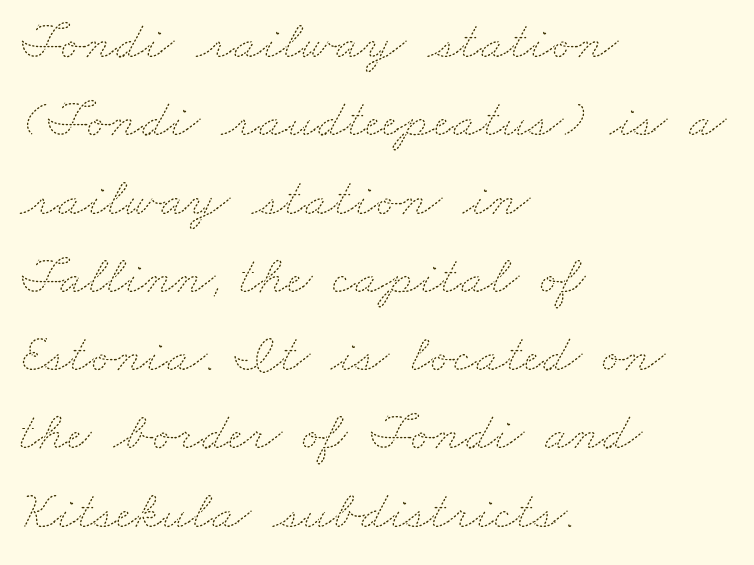
Q: Is the text bold? A: No.
Q: Is the text underlined? A: No.
Q: How is the paragraph aligned? A: Left-aligned.
Q: Is the spacing between letters normal or unusually wide? A: Normal.
Q: Is the spacing between lines tight, normal or loose? A: Normal.
Q: Width (condensed, normal, or wide)? A: Wide.
Q: Stroke contrast? A: Medium.
Q: x-height? A: Small.
Q: Monospaced? A: No.
